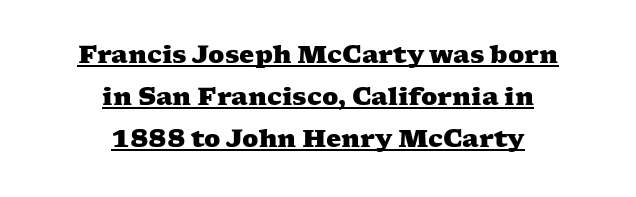
{"bold": "yes", "underline": "yes", "align": "center", "line_spacing_ratio": 1.75, "letter_spacing": "normal", "letter_spacing_em": 0.0, "glyph_px": 24}
